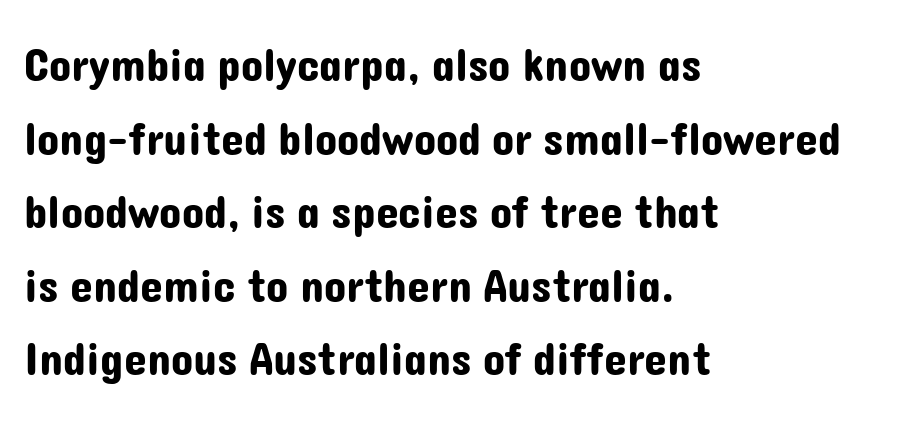
Regarding serifs, this sample does without them. Evenly set lines give the paragraph a standard silhouette. The foot of each line stays bare and open. These lines keep a tight, regular rhythm from letter to letter.
